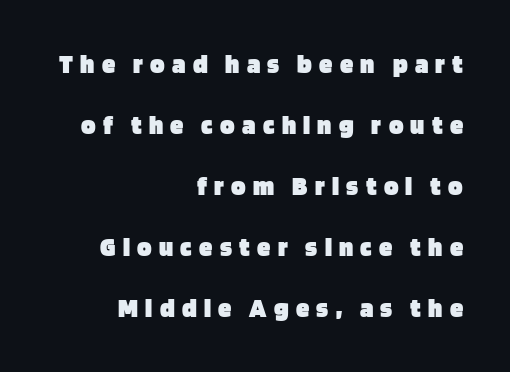
Glance below the letters and you will spot only blank space. Right-aligned paragraph, ragged on the left. Compared with typical body copy, the letter spacing here is much looser. The line-height multiplier appears high, well above default. Quick note: not italic, upright. Caption: bold face, heavy strokes.
